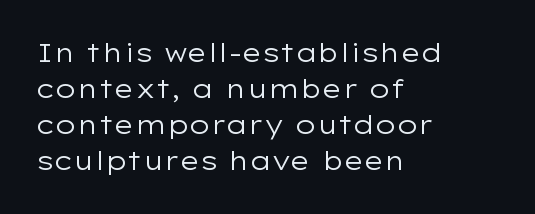
{"italic": "no", "bold": "no", "underline": "no", "align": "left", "line_spacing": "normal", "line_spacing_ratio": 1.39, "letter_spacing": "normal", "letter_spacing_em": 0.0, "glyph_px": 26}
